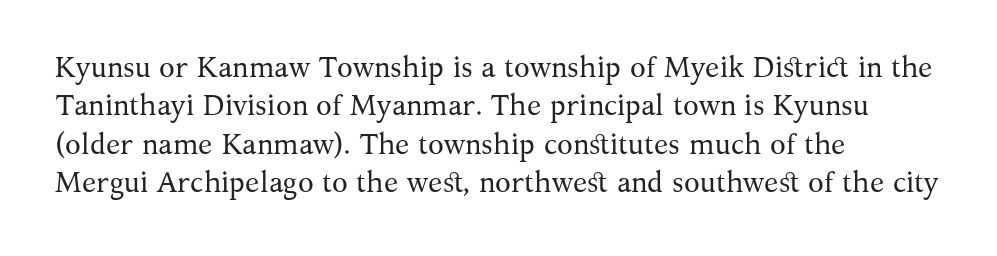
Q: Is the text bold? A: No.
Q: Is the text italic (slanted)? A: No, it is upright.
Q: Is the typeface a serif or a sans-serif typeface? A: Serif.
Q: Is the text underlined? A: No.
Q: How is the paragraph aligned? A: Left-aligned.
Q: Is the spacing between letters normal or unusually wide? A: Normal.
Q: Is the spacing between lines tight, normal or loose? A: Normal.
Q: Width (condensed, normal, or wide)? A: Normal.
Q: Stroke contrast? A: Medium.
Q: x-height? A: Medium.
Q: Monospaced? A: No.
